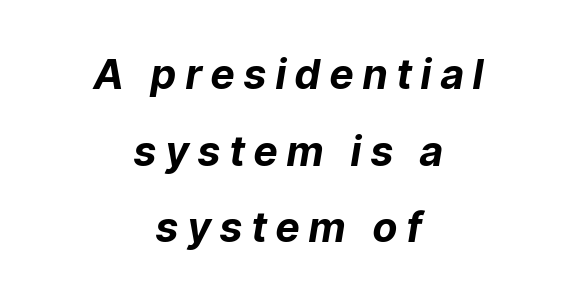
Q: Is the text bold? A: Yes.
Q: Is the text italic (slanted)? A: Yes, it leans right by about 9 degrees.
Q: Is the text underlined? A: No.
Q: How is the paragraph aligned? A: Centered.
Q: Is the spacing between letters normal or unusually wide? A: Unusually wide.
Q: Width (condensed, normal, or wide)? A: Normal.
Q: Stroke contrast? A: Low.
Q: x-height? A: Medium.
Q: Monospaced? A: No.
